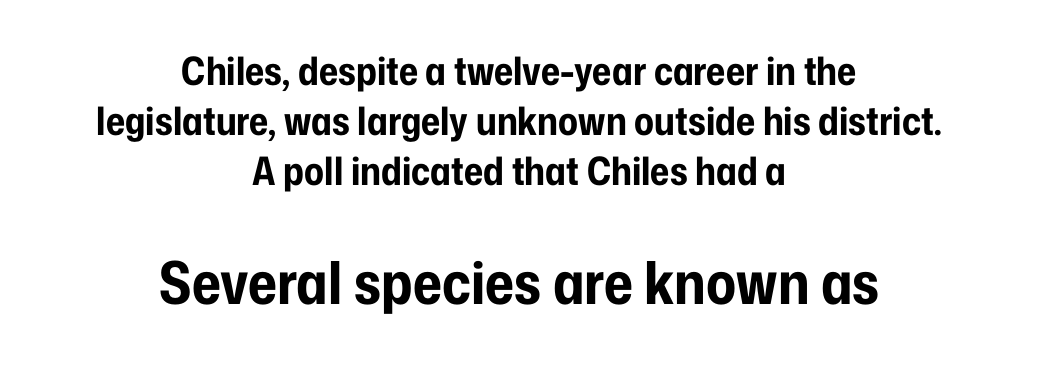
{"serif": "no", "italic": "no", "bold": "yes", "weight": "bold", "width": "condensed", "stroke_contrast": "low", "x_height": "medium", "monospaced": "no", "underline": "no", "align": "center", "line_spacing": "normal", "line_spacing_ratio": 1.28, "letter_spacing": "normal", "letter_spacing_em": 0.0, "larger_block": "second", "size_ratio": 1.51, "glyph_px": 59}
